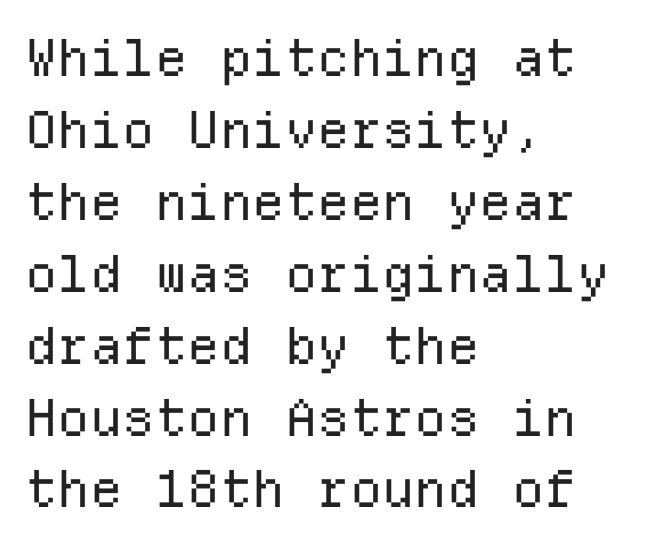
Q: Is the text bold? A: No.
Q: Is the text italic (slanted)? A: No, it is upright.
Q: Is the typeface a serif or a sans-serif typeface? A: Sans-serif.
Q: Is the text underlined? A: No.
Q: How is the paragraph aligned? A: Left-aligned.
Q: Is the spacing between letters normal or unusually wide? A: Normal.
Q: Is the spacing between lines tight, normal or loose? A: Normal.
Q: Width (condensed, normal, or wide)? A: Normal.
Q: Stroke contrast? A: Low.
Q: x-height? A: Medium.
Q: Monospaced? A: Yes.
